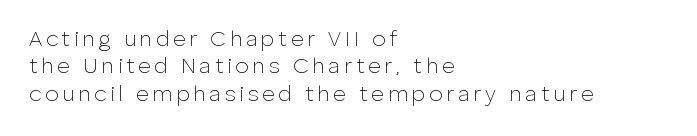
{"italic": "no", "bold": "no", "underline": "no", "align": "left", "line_spacing": "normal", "line_spacing_ratio": 1.25, "glyph_px": 22}
